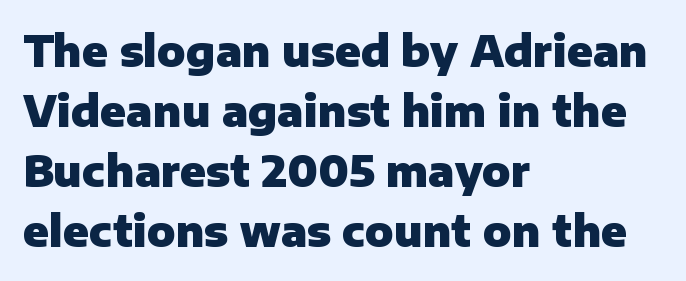
{"serif": "no", "italic": "no", "bold": "yes", "weight": "heavy", "width": "normal", "stroke_contrast": "low", "x_height": "medium", "monospaced": "no", "underline": "no", "align": "left", "line_spacing": "normal", "line_spacing_ratio": 1.43, "letter_spacing": "normal", "letter_spacing_em": 0.0, "glyph_px": 42}
